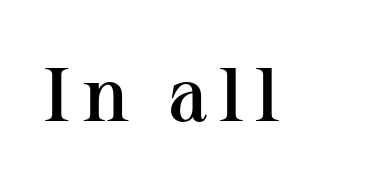
Q: Is the text bold? A: Semi-bold.
Q: Is the text italic (slanted)? A: No, it is upright.
Q: Is the typeface a serif or a sans-serif typeface? A: Serif.
Q: Is the text underlined? A: No.
Q: Width (condensed, normal, or wide)? A: Normal.
Q: Stroke contrast? A: Medium.
Q: x-height? A: Medium.
Q: Monospaced? A: No.
